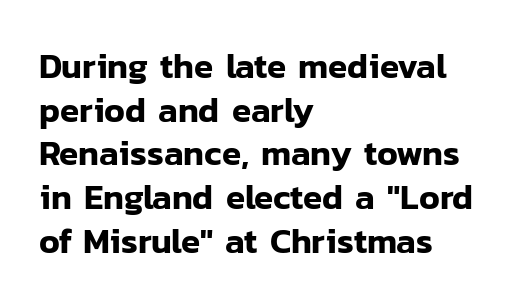
Q: Is the text italic (slanted)? A: No, it is upright.
Q: Is the typeface a serif or a sans-serif typeface? A: Sans-serif.
Q: Is the text underlined? A: No.
Q: How is the paragraph aligned? A: Left-aligned.
Q: Is the spacing between letters normal or unusually wide? A: Normal.
Q: Is the spacing between lines tight, normal or loose? A: Normal.
Q: Width (condensed, normal, or wide)? A: Normal.
Q: Stroke contrast? A: Low.
Q: x-height? A: Medium.
Q: Monospaced? A: No.
